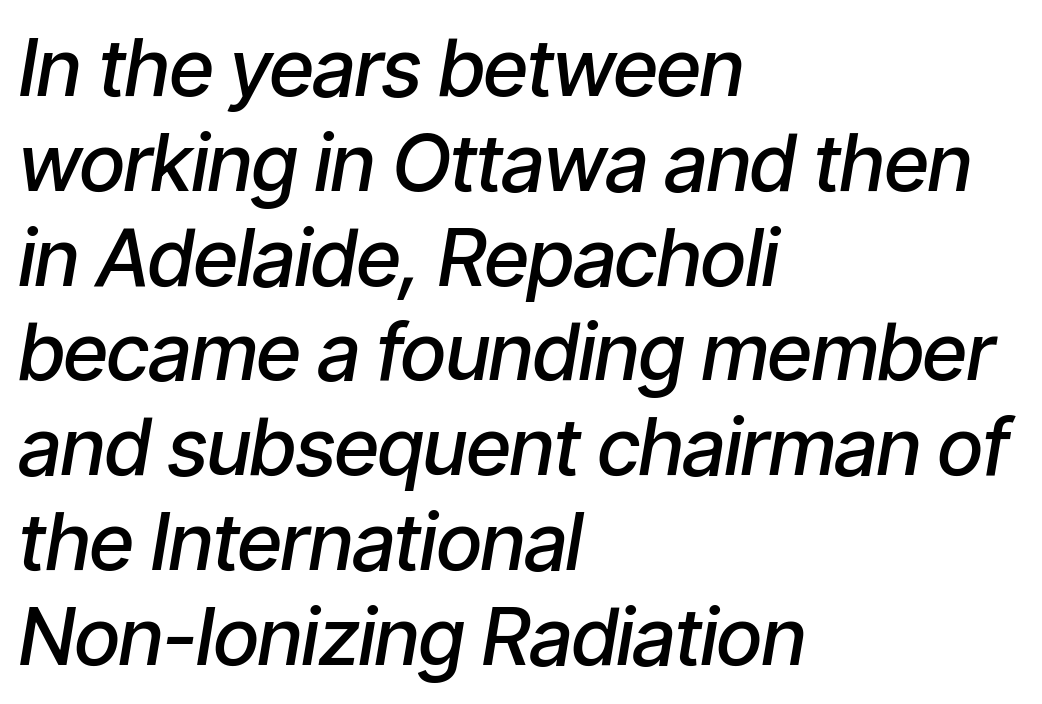
{"italic": "yes", "lean": "right", "slant_degrees": 9, "bold": "semi", "weight": "semibold", "width": "condensed", "stroke_contrast": "low", "x_height": "medium", "monospaced": "no", "underline": "no", "align": "left", "line_spacing_ratio": 1.2, "letter_spacing": "normal", "letter_spacing_em": 0.0, "glyph_px": 79}
